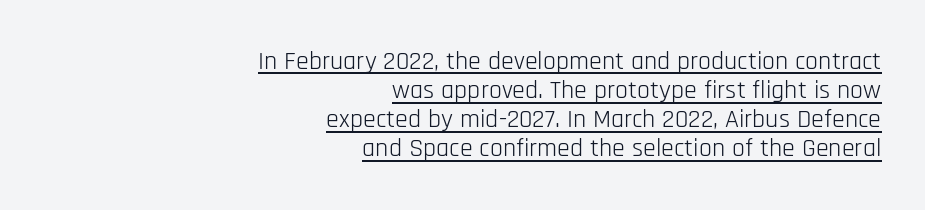
{"italic": "no", "bold": "no", "underline": "yes", "align": "right", "line_spacing": "tight", "line_spacing_ratio": 1.12, "letter_spacing": "normal", "letter_spacing_em": 0.0, "glyph_px": 26}
